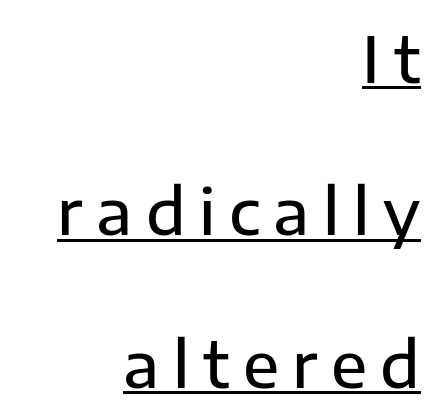
Q: Is the text italic (slanted)? A: No, it is upright.
Q: Is the typeface a serif or a sans-serif typeface? A: Sans-serif.
Q: Is the text underlined? A: Yes.
Q: How is the paragraph aligned? A: Right-aligned.
Q: Is the spacing between letters normal or unusually wide? A: Unusually wide.
Q: Is the spacing between lines tight, normal or loose? A: Loose.
Q: Width (condensed, normal, or wide)? A: Normal.
Q: Stroke contrast? A: Low.
Q: x-height? A: Medium.
Q: Monospaced? A: No.
